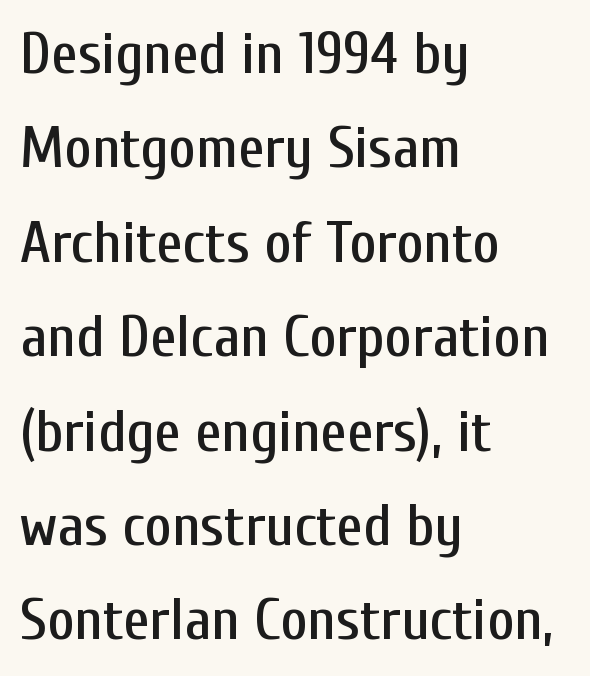
Teacher's note: observe the even left margin — that is flush-left alignment. Regular leading. Posture: straight, roman, zero tilt. The face used here is proportionally spaced, like ordinary book or web type. Beneath every word, the page is bare.
